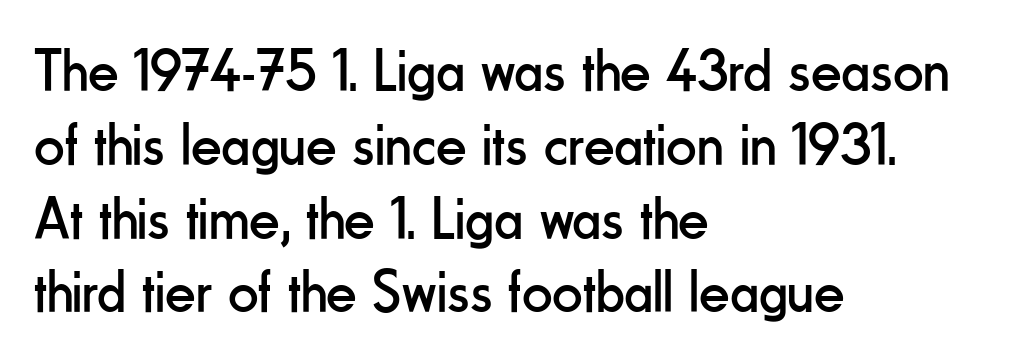
Grotesque or geometric, the face here clearly has no serifs. The axis of the letterforms is exactly vertical. Words appear dense and cohesive because spacing is normal. No letter is thick-stroked: the sample isn't bold. Check under the words: just untouched page. Think of a printed novel: that variable character pitch is what you see here.
